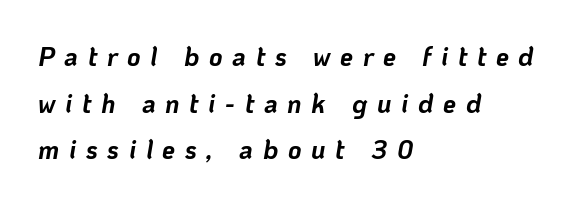
A full-strength bold gives these letters their thick strokes. The lines are quadded left. There's an unmistakable incline to the writing here. Someone cranked the tracking dial way up on this one.
